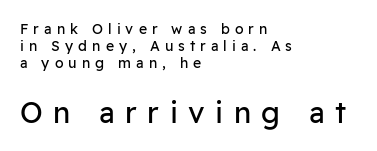
The image shows 29 px regular-weight sans-serif type, upright; set left-aligned, line spacing 1.2x, unusually wide letter spacing (+0.36 em), not underlined; the second (bottom) block is 2.07x larger; low stroke contrast and a medium x-height.
